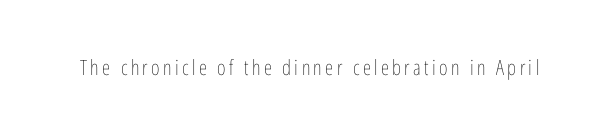
The image shows 21 px text type, upright; set not underlined.
